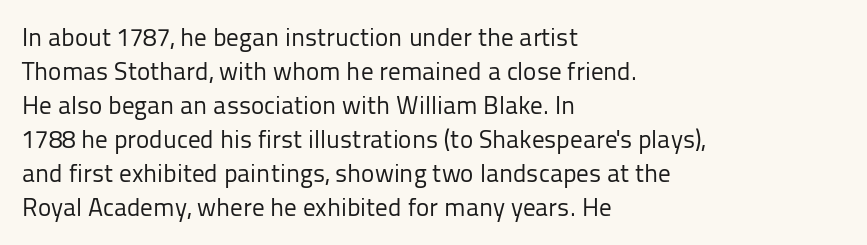
{"italic": "no", "bold": "no", "underline": "no", "align": "left", "line_spacing": "normal", "line_spacing_ratio": 1.36, "letter_spacing": "normal", "letter_spacing_em": 0.0, "glyph_px": 25}
